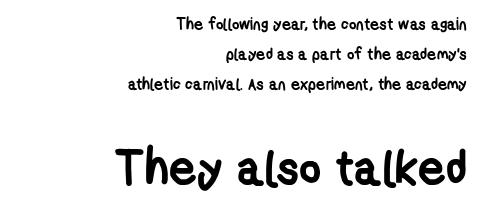
The image shows 48 px semibold, condensed sans-serif type; set right-aligned, line spacing 1.86x, normal letter spacing, not underlined; the second (bottom) block is 3.0x larger; low stroke contrast and a medium x-height.
